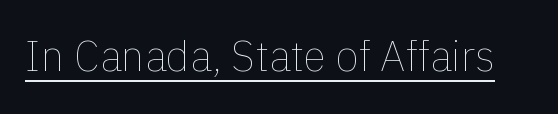
{"italic": "no", "bold": "no", "weight": "thin", "width": "normal", "stroke_contrast": "low", "x_height": "medium", "monospaced": "no", "underline": "yes", "letter_spacing": "normal", "letter_spacing_em": 0.0, "glyph_px": 42}
